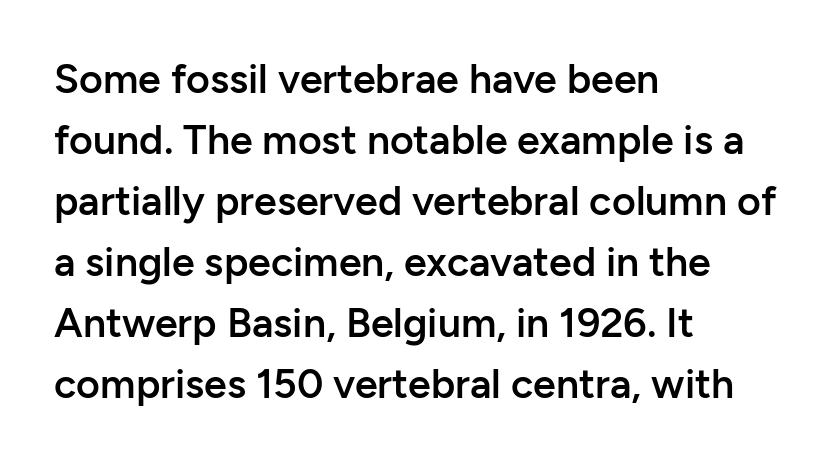
Q: Is the text bold? A: Semi-bold.
Q: Is the text italic (slanted)? A: No, it is upright.
Q: Is the typeface a serif or a sans-serif typeface? A: Sans-serif.
Q: Is the text underlined? A: No.
Q: How is the paragraph aligned? A: Left-aligned.
Q: Is the spacing between letters normal or unusually wide? A: Normal.
Q: Is the spacing between lines tight, normal or loose? A: Normal.
Q: Width (condensed, normal, or wide)? A: Normal.
Q: Stroke contrast? A: Low.
Q: x-height? A: Medium.
Q: Monospaced? A: No.
